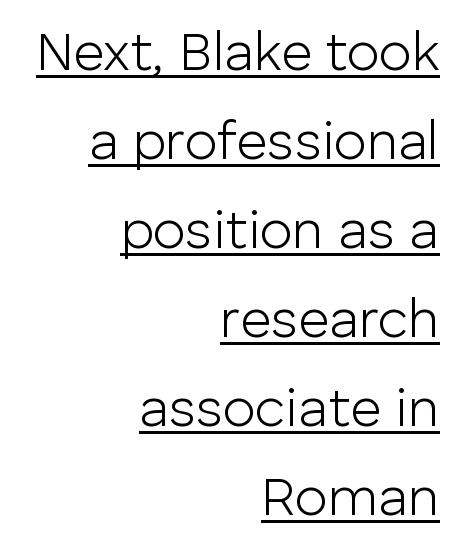
The face used here is proportionally spaced, like ordinary book or web type. A sans-serif font was chosen for this passage. Vertical spacing — default. The glyphs are accompanied by a horizontal stroke just below them. The ragged edge is on the left, which tells us the setting is flush right. Tracking value appears to be zero — textbook default spacing.
